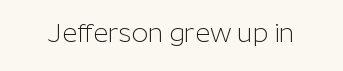
A roman cut, with each character standing at attention. Decoration check: the copy has no underline. The gaps between neighbouring characters are ordinary and unremarkable. Bold? No — there's no thickening of the strokes.
